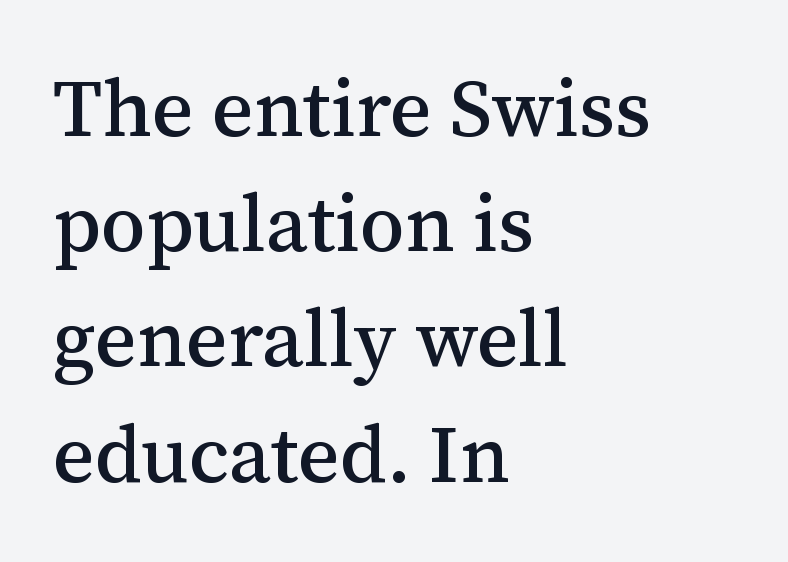
The image shows 80 px serif type, upright; set left-aligned, normal line spacing (1.44x), normal letter spacing, not underlined; medium stroke contrast and a medium x-height.
